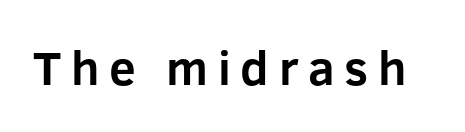
Q: Is the text bold? A: Yes.
Q: Is the text italic (slanted)? A: No, it is upright.
Q: Is the typeface a serif or a sans-serif typeface? A: Sans-serif.
Q: Is the text underlined? A: No.
Q: Is the spacing between letters normal or unusually wide? A: Unusually wide.
Q: Width (condensed, normal, or wide)? A: Normal.
Q: Stroke contrast? A: Low.
Q: x-height? A: Medium.
Q: Monospaced? A: No.
